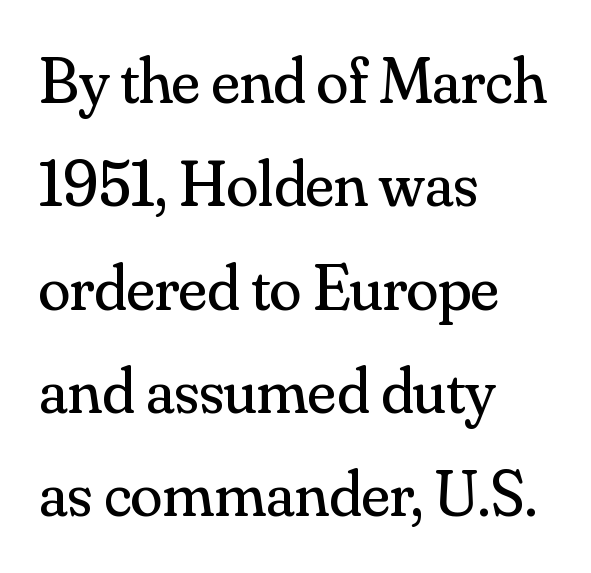
Q: Is the text bold? A: No.
Q: Is the text italic (slanted)? A: No, it is upright.
Q: Is the typeface a serif or a sans-serif typeface? A: Serif.
Q: Is the text underlined? A: No.
Q: How is the paragraph aligned? A: Left-aligned.
Q: Is the spacing between letters normal or unusually wide? A: Normal.
Q: Is the spacing between lines tight, normal or loose? A: Normal.
Q: Width (condensed, normal, or wide)? A: Normal.
Q: Stroke contrast? A: Medium.
Q: x-height? A: Small.
Q: Monospaced? A: No.
